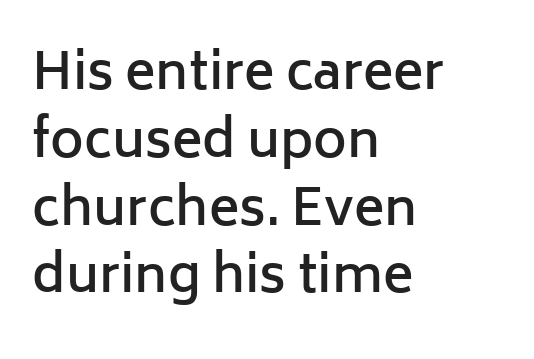
{"serif": "no", "italic": "no", "bold": "semi", "weight": "semibold", "width": "normal", "stroke_contrast": "low", "x_height": "medium", "monospaced": "no", "underline": "no", "align": "left", "line_spacing": "normal", "line_spacing_ratio": 1.33, "letter_spacing": "normal", "letter_spacing_em": 0.0, "glyph_px": 51}
